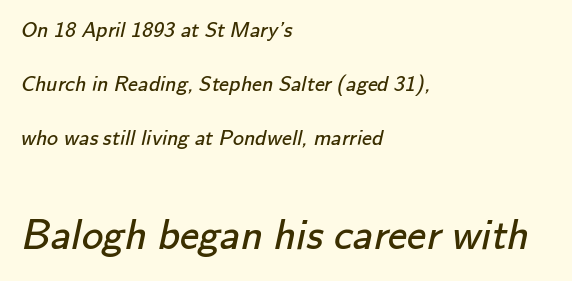
The foot of each line stays bare and open. A great deal of white space separates one row of letters from the next. The gaps between neighbouring characters are ordinary and unremarkable. Think of a printed novel: that variable character pitch is what you see here.
